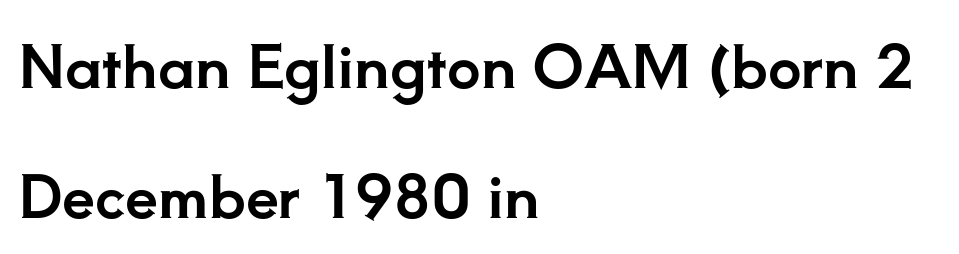
The image shows 59 px serif type, upright; set left-aligned, loose line spacing (2.2x), normal letter spacing, not underlined; low stroke contrast and a small x-height.
